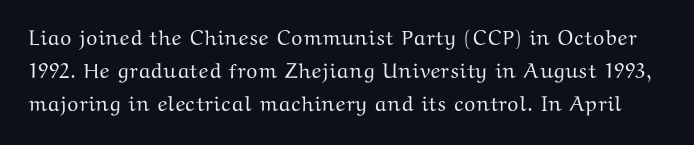
Q: Is the text italic (slanted)? A: No, it is upright.
Q: Is the text underlined? A: No.
Q: Is the spacing between letters normal or unusually wide? A: Normal.
Q: Is the spacing between lines tight, normal or loose? A: Normal.
